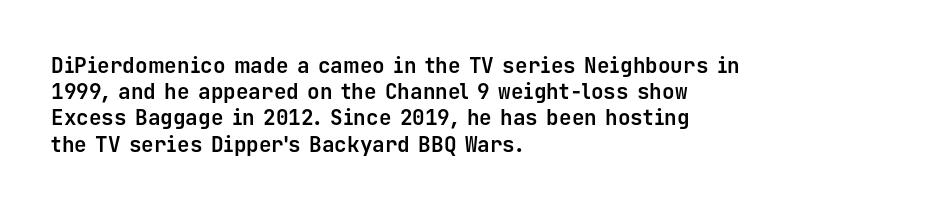
{"italic": "no", "bold": "yes", "underline": "no", "align": "left", "line_spacing": "normal", "line_spacing_ratio": 1.25, "letter_spacing": "normal", "letter_spacing_em": 0.0, "glyph_px": 21}
